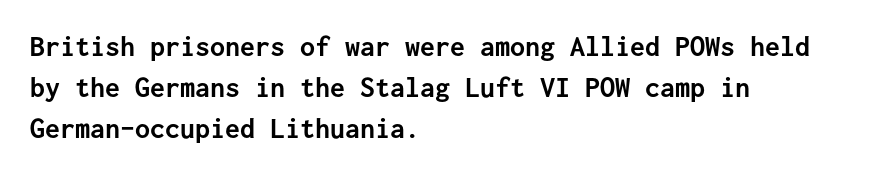
{"serif": "no", "italic": "no", "bold": "yes", "weight": "semibold", "width": "normal", "stroke_contrast": "low", "x_height": "medium", "monospaced": "yes", "underline": "no", "align": "left", "line_spacing": "normal", "line_spacing_ratio": 1.37, "letter_spacing": "normal", "letter_spacing_em": 0.0, "glyph_px": 30}
